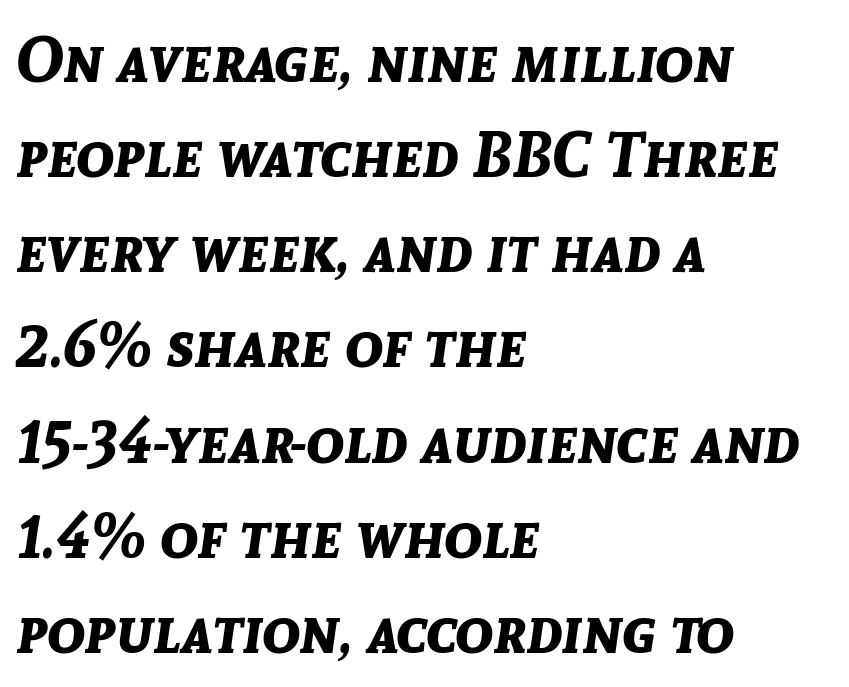
Q: Is the text bold? A: Yes.
Q: Is the text italic (slanted)? A: Yes, it leans right by about 8 degrees.
Q: Is the text underlined? A: No.
Q: How is the paragraph aligned? A: Left-aligned.
Q: Is the spacing between letters normal or unusually wide? A: Normal.
Q: Is the spacing between lines tight, normal or loose? A: Normal.
Q: Width (condensed, normal, or wide)? A: Normal.
Q: Stroke contrast? A: Low.
Q: x-height? A: Medium.
Q: Monospaced? A: No.
